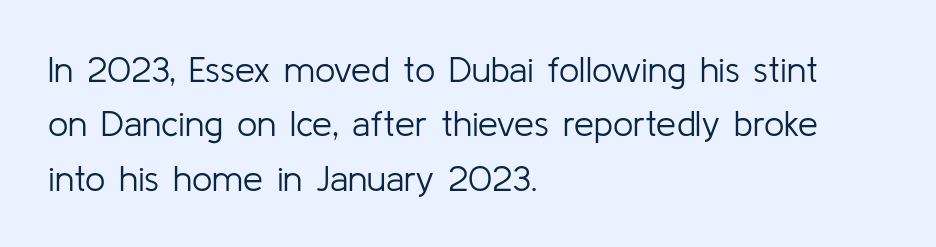
The image shows 36 px light sans-serif type, upright; set left-aligned, normal line spacing (1.51x), normal letter spacing, not underlined; low stroke contrast and a medium x-height.
